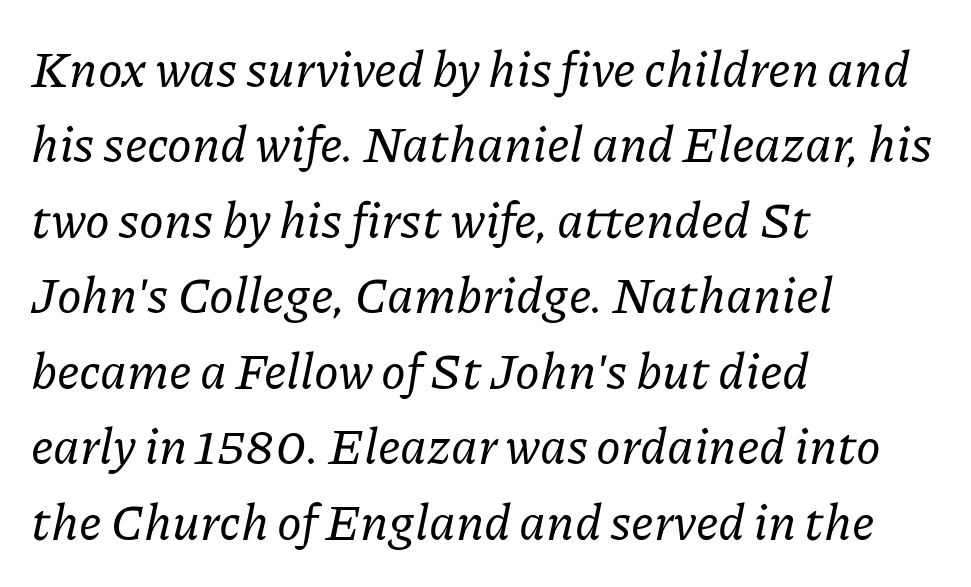
Just letters on the line, the space beneath them empty. Is the letter spacing exaggerated? No — it looks like the ordinary default. Horizontal alignment here is leftward, the default for most running prose. Note: serifs present on the glyphs. Evenly set lines give the paragraph a standard silhouette.
